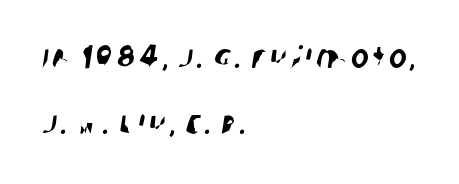
Leading is clearly above the norm, producing a sparse column. The paragraph shown leans on its left margin. To sum up the face: it is a sans, with no serifs. You could not count columns in this text — the font is proportionally spaced.
